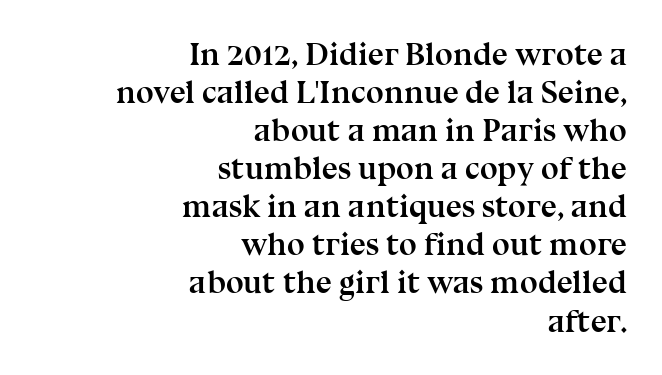
The characters look thick and weighty, a clear bold. Line ends are locked; line starts wander. The typography opts for an upright posture over an oblique one. This rendering employs a face with finishing strokes, i.e., a serif. Standard letterfit; no display-style spreading of the glyphs. Think of a printed novel: that variable character pitch is what you see here.
